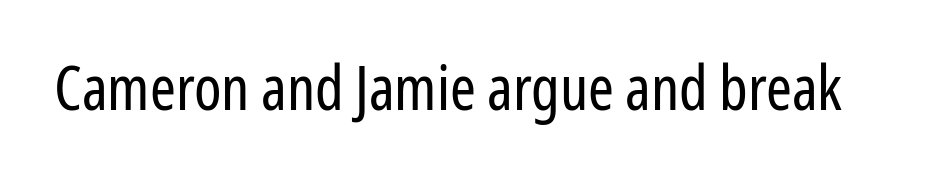
{"serif": "no", "italic": "no", "bold": "no", "weight": "regular", "width": "condensed", "stroke_contrast": "low", "x_height": "medium", "monospaced": "no", "underline": "no", "letter_spacing": "normal", "letter_spacing_em": 0.0, "glyph_px": 62}
